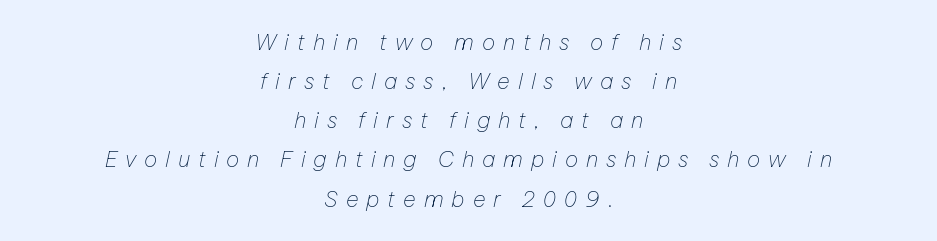
What stands out about the letter spacing? Its width — letters are far apart. The gap between lines stays unmarked. Line starts and ends both wander, symmetrically. The font is comparable to plain body text, perhaps lighter. Slant detected: the letters are inclined.
